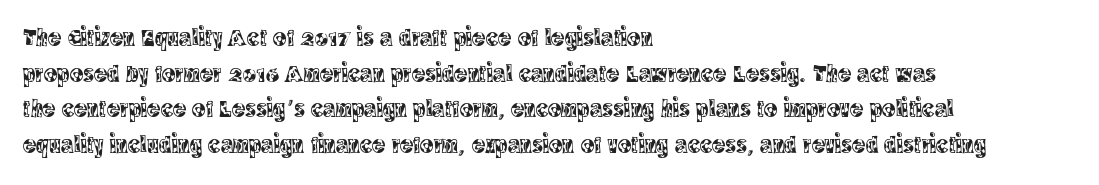
Glyph-to-glyph distance matches everyday printed text. The baseline area is clear. These lines are set flush left with a ragged right edge. Designer's note — italics off, roman on. The rendering uses a moderate line-height, typical for paragraphs.
